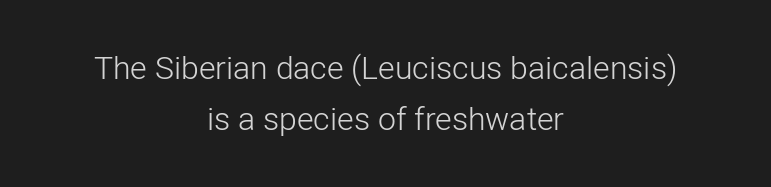
The image shows 32 px light sans-serif type, upright; set centered, normal line spacing (1.58x), normal letter spacing, not underlined; low stroke contrast and a medium x-height.
